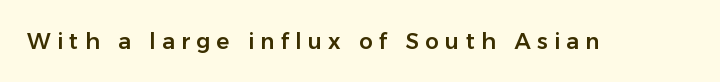
{"italic": "no", "underline": "no", "letter_spacing": "wide", "letter_spacing_em": 0.28, "glyph_px": 22}
